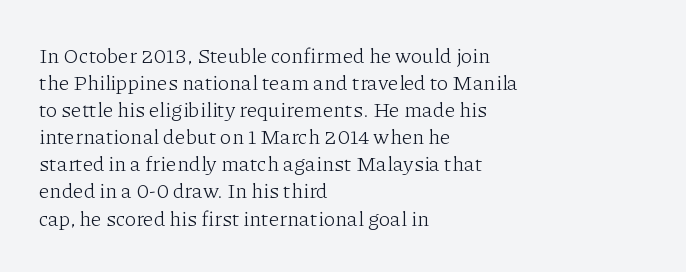
{"italic": "no", "bold": "no", "underline": "no", "align": "left", "line_spacing": "normal", "line_spacing_ratio": 1.29, "letter_spacing": "normal", "letter_spacing_em": 0.0, "glyph_px": 21}
